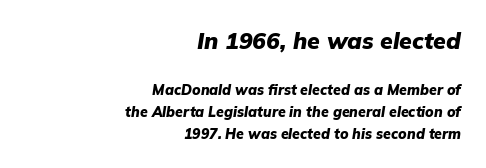
The image shows 23 px bold type, italic (leaning right); set right-aligned, normal line spacing (1.58x), normal letter spacing, not underlined; the first (top) block is 1.64x larger.
